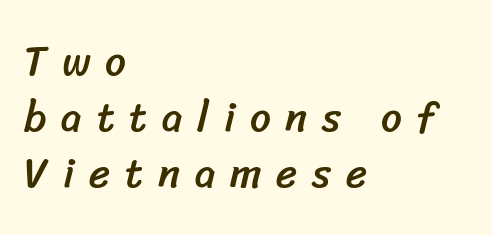
Q: Is the typeface a serif or a sans-serif typeface? A: Sans-serif.
Q: Is the text underlined? A: No.
Q: How is the paragraph aligned? A: Left-aligned.
Q: Is the spacing between letters normal or unusually wide? A: Unusually wide.
Q: Is the spacing between lines tight, normal or loose? A: Normal.
Q: Width (condensed, normal, or wide)? A: Normal.
Q: Stroke contrast? A: Low.
Q: x-height? A: Medium.
Q: Monospaced? A: No.
